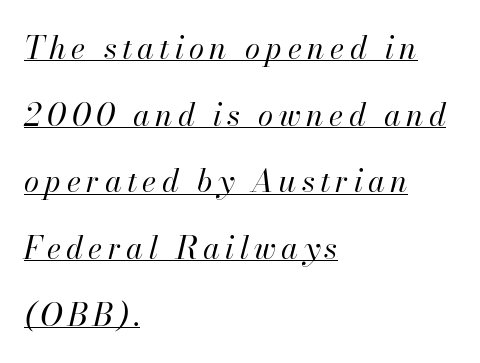
The strokes are not fattened; the text isn't bold. Note the varied advance widths — an 'i' is clearly narrower than an 'm'. Every character sits at an angle, as italics do. Layout note: lines flush left. Underlined type. The rendering uses a large line-height, opening up the rows.
